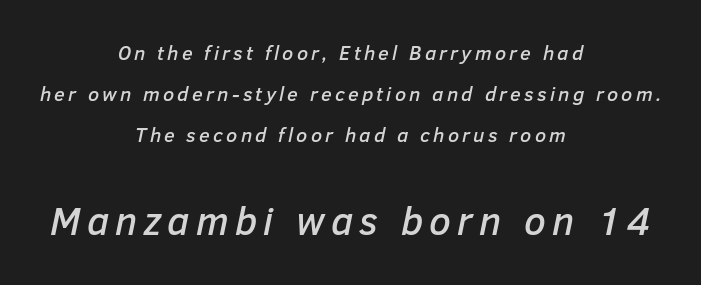
The image shows 39 px text type, italic (leaning right); set centered, loose line spacing (2.05x), not underlined; the second (bottom) block is 1.95x larger; low stroke contrast and a medium x-height.
